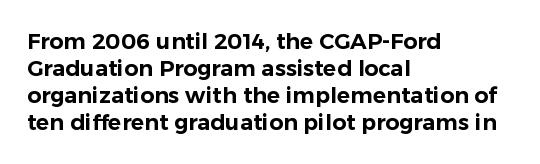
The image shows 22 px text type, upright; set left-aligned, line spacing 1.23x, normal letter spacing, not underlined.
